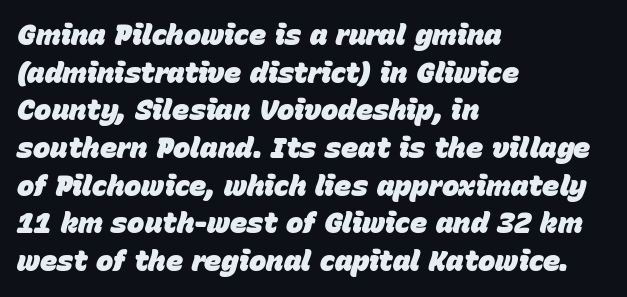
This sample has the flowing, uneven cadence of proportional lettering. Does the lettering tilt? It does — this is italic. Descenders hang freely into open space. Short and long lines alike share a common starting point at left. Does the weight exceed regular? Yes, all the way to bold.
